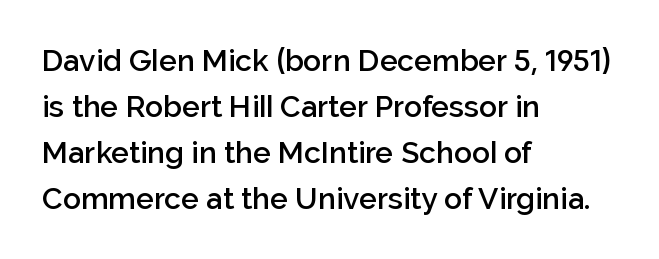
Q: Is the text bold? A: Semi-bold.
Q: Is the text italic (slanted)? A: No, it is upright.
Q: Is the typeface a serif or a sans-serif typeface? A: Sans-serif.
Q: Is the text underlined? A: No.
Q: How is the paragraph aligned? A: Left-aligned.
Q: Is the spacing between letters normal or unusually wide? A: Normal.
Q: Is the spacing between lines tight, normal or loose? A: Normal.
Q: Width (condensed, normal, or wide)? A: Normal.
Q: Stroke contrast? A: Low.
Q: x-height? A: Medium.
Q: Monospaced? A: No.
